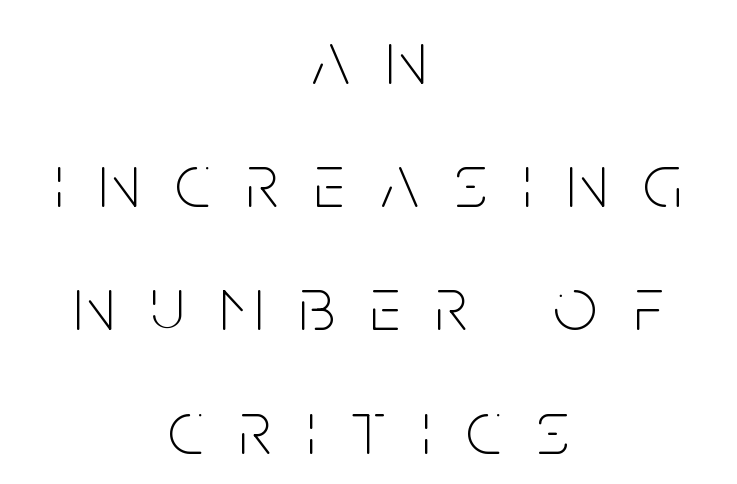
{"serif": "no", "italic": "no", "bold": "no", "weight": "thin", "width": "condensed", "stroke_contrast": "low", "x_height": "large", "monospaced": "no", "underline": "no", "align": "center", "line_spacing": "normal", "line_spacing_ratio": 1.6, "letter_spacing": "wide", "letter_spacing_em": 0.47, "glyph_px": 77}
